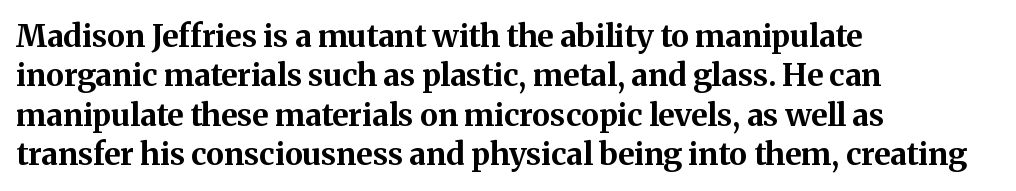
{"serif": "yes", "italic": "no", "bold": "yes", "weight": "bold", "width": "normal", "stroke_contrast": "medium", "x_height": "medium", "monospaced": "no", "underline": "no", "align": "left", "line_spacing": "normal", "line_spacing_ratio": 1.27, "letter_spacing": "normal", "letter_spacing_em": 0.0, "glyph_px": 31}
